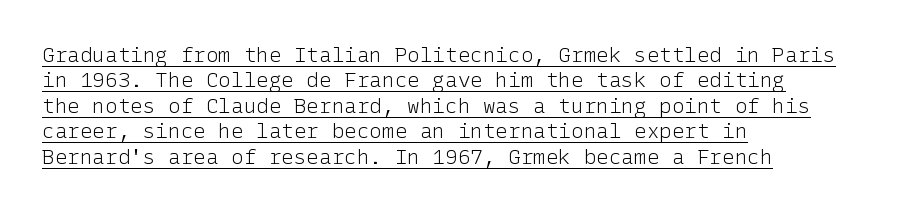
{"italic": "no", "bold": "no", "underline": "yes", "align": "left", "line_spacing_ratio": 1.21, "letter_spacing": "normal", "letter_spacing_em": 0.0, "glyph_px": 21}
